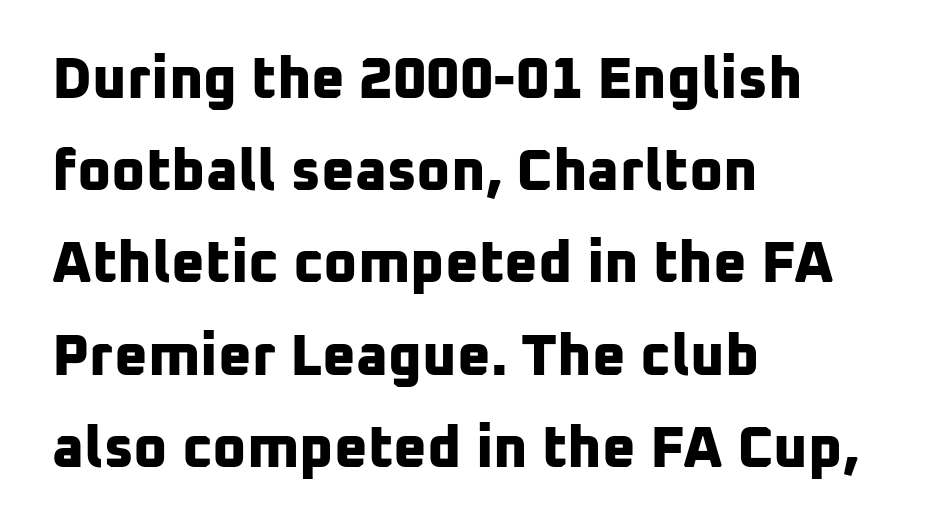
Its strokes are broad and dark, the hallmark of bold type. The passage shown stacks its lines at a standard gap. The specimen omits any rule beneath the text block's lines. The passage shown is typed in a proportional face where columns would drift. The font family rendered here belongs to the sans-serif group.
